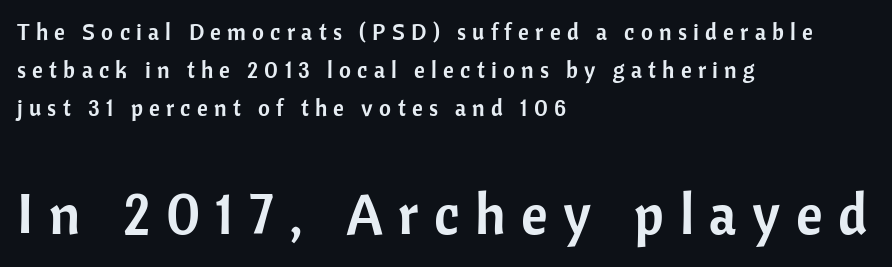
The image shows 57 px sans-serif type, upright; set left-aligned, normal line spacing (1.66x), unusually wide letter spacing (+0.27 em), not underlined; the second (bottom) block is 2.48x larger; low stroke contrast and a medium x-height.
